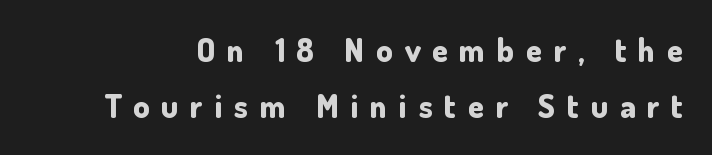
Q: Is the text bold? A: Yes.
Q: Is the text italic (slanted)? A: No, it is upright.
Q: Is the typeface a serif or a sans-serif typeface? A: Sans-serif.
Q: Is the text underlined? A: No.
Q: Is the spacing between letters normal or unusually wide? A: Unusually wide.
Q: Width (condensed, normal, or wide)? A: Normal.
Q: Stroke contrast? A: Low.
Q: x-height? A: Small.
Q: Monospaced? A: No.
